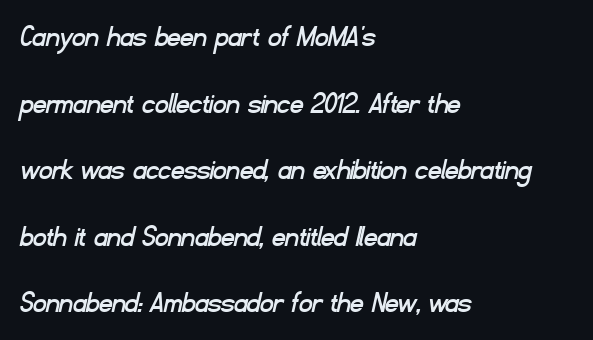
{"serif": "no", "width": "normal", "stroke_contrast": "low", "x_height": "small", "monospaced": "no", "underline": "no", "align": "left", "line_spacing": "loose", "line_spacing_ratio": 2.08, "letter_spacing": "normal", "letter_spacing_em": 0.0, "glyph_px": 32}
